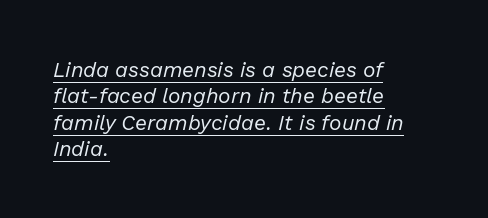
{"italic": "yes", "lean": "right", "slant_degrees": 13, "bold": "no", "underline": "yes", "align": "left", "line_spacing": "normal", "line_spacing_ratio": 1.26, "letter_spacing": "normal", "letter_spacing_em": 0.0, "glyph_px": 21}
